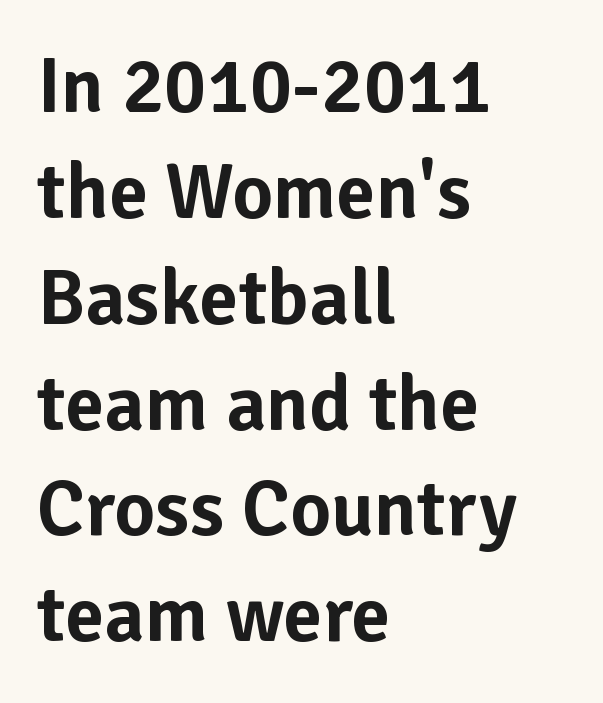
This block has exactly the height ordinary leading produces. Do the characters align in a grid? No, the font is proportional. Is there any slant? The stems are plumb. Decoration check: the copy has no underline. What stands out about the letter spacing? Nothing — it is the standard amount. Where is the straight margin? On the left.
